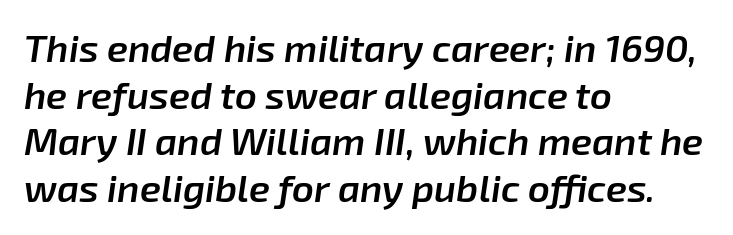
{"italic": "yes", "lean": "right", "slant_degrees": 8, "bold": "semi", "weight": "semibold", "width": "normal", "stroke_contrast": "low", "x_height": "medium", "monospaced": "no", "underline": "no", "align": "left", "line_spacing_ratio": 1.23, "letter_spacing": "normal", "letter_spacing_em": 0.0, "glyph_px": 38}
